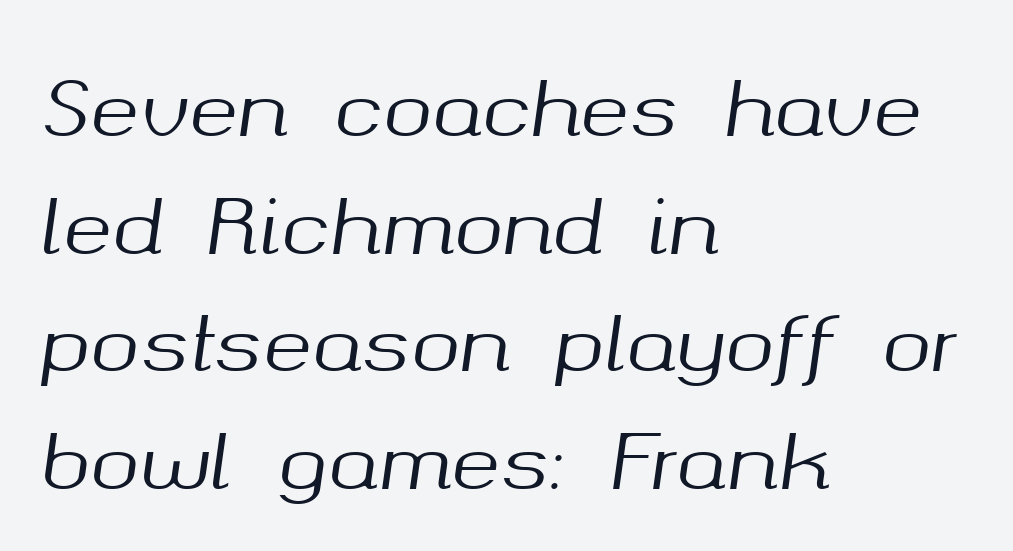
The image shows 74 px text type, italic (leaning right); set left-aligned, normal line spacing (1.59x), normal letter spacing, not underlined; medium stroke contrast and a medium x-height.
